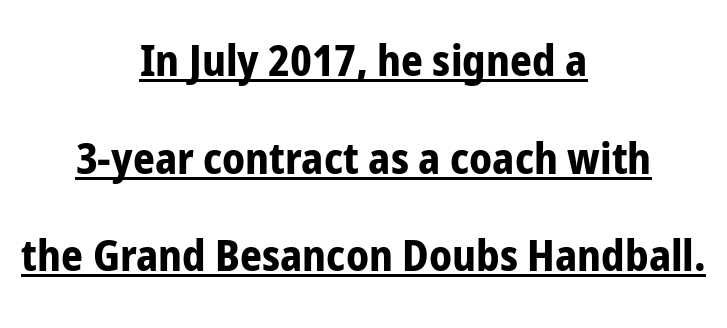
Is there an underline? Yes — a line sits under the letters. The rendering keeps characters at their native spacing. The block of text is sparse from top to bottom, with ample space between rows. Does the weight exceed regular? Yes, all the way to bold.
